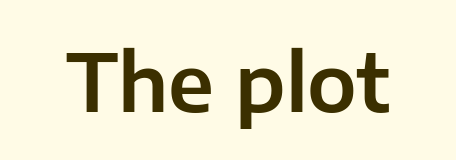
The image shows 79 px sans-serif type, upright; set normal letter spacing, not underlined; low stroke contrast and a medium x-height.
